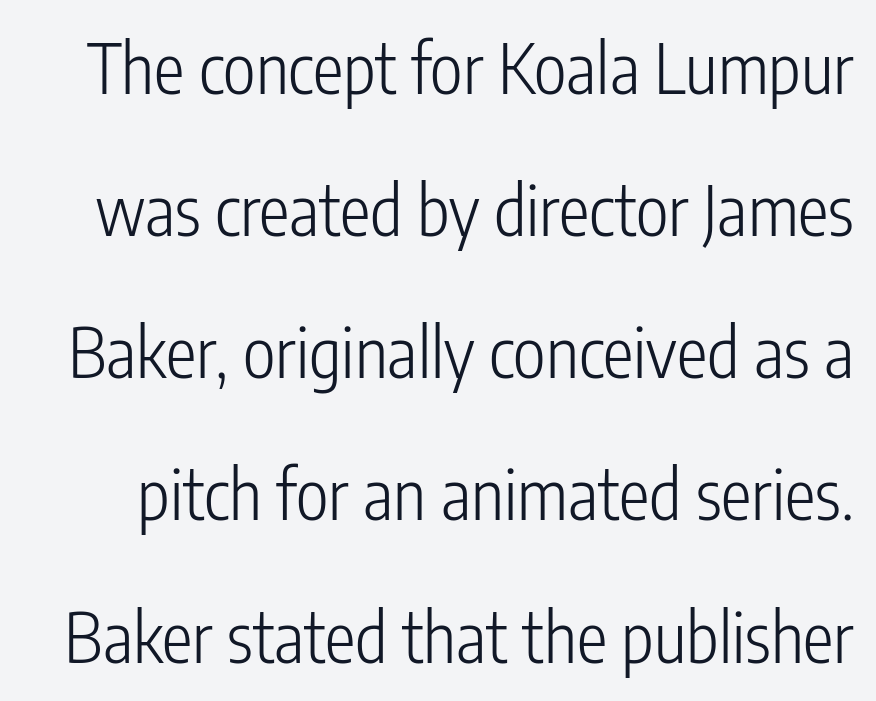
The image shows 69 px light, condensed sans-serif type, upright; set loose line spacing (2.06x), normal letter spacing, not underlined; low stroke contrast and a medium x-height.
